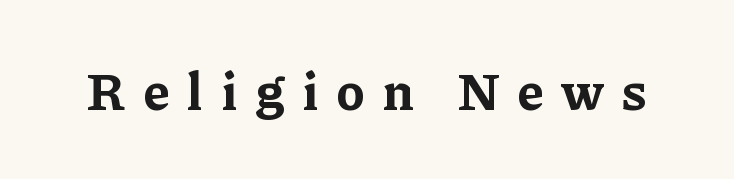
{"serif": "yes", "italic": "no", "bold": "yes", "weight": "bold", "width": "normal", "stroke_contrast": "low", "x_height": "medium", "monospaced": "no", "underline": "no", "letter_spacing": "wide", "letter_spacing_em": 0.34, "glyph_px": 52}
